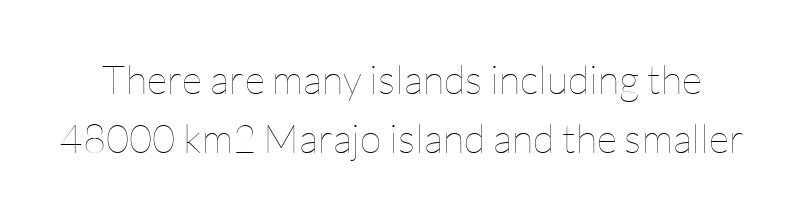
Q: Is the text bold? A: No.
Q: Is the text italic (slanted)? A: No, it is upright.
Q: Is the text underlined? A: No.
Q: Is the spacing between letters normal or unusually wide? A: Normal.
Q: Is the spacing between lines tight, normal or loose? A: Normal.
Q: Width (condensed, normal, or wide)? A: Normal.
Q: Stroke contrast? A: Low.
Q: x-height? A: Medium.
Q: Monospaced? A: No.
